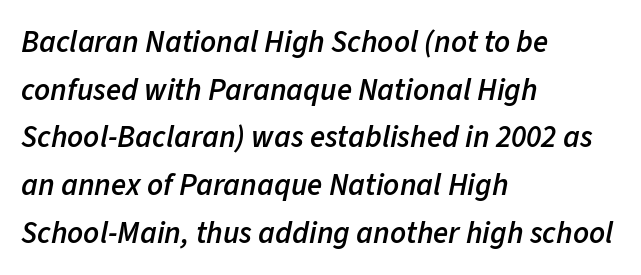
Q: Is the text bold? A: Semi-bold.
Q: Is the text italic (slanted)? A: Yes, it leans right by about 11 degrees.
Q: Is the text underlined? A: No.
Q: How is the paragraph aligned? A: Left-aligned.
Q: Is the spacing between letters normal or unusually wide? A: Normal.
Q: Is the spacing between lines tight, normal or loose? A: Normal.
Q: Width (condensed, normal, or wide)? A: Normal.
Q: Stroke contrast? A: Low.
Q: x-height? A: Medium.
Q: Monospaced? A: No.
